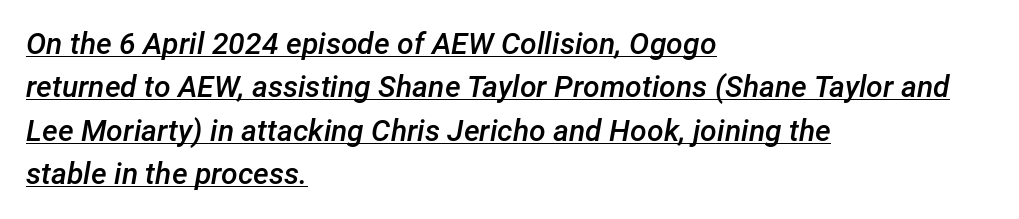
The image shows 30 px semibold type, italic (leaning right); set left-aligned, normal line spacing (1.45x), normal letter spacing, underlined; low stroke contrast and a medium x-height.
